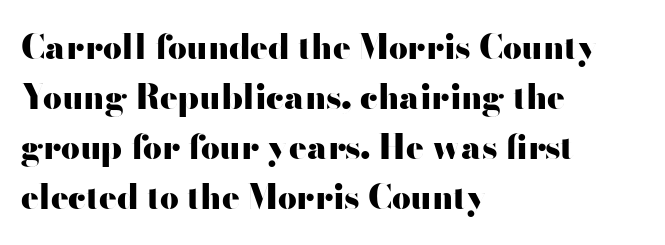
The image shows 33 px heavy, wide type, upright; set left-aligned, normal line spacing (1.52x), normal letter spacing, not underlined; high stroke contrast and a small x-height.
